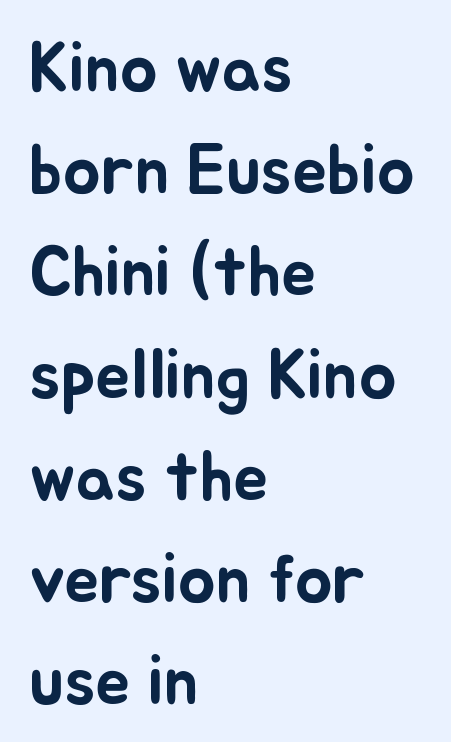
{"italic": "no", "width": "normal", "stroke_contrast": "low", "x_height": "small", "monospaced": "no", "underline": "no", "align": "left", "line_spacing": "normal", "line_spacing_ratio": 1.46, "letter_spacing": "normal", "letter_spacing_em": 0.0, "glyph_px": 70}
